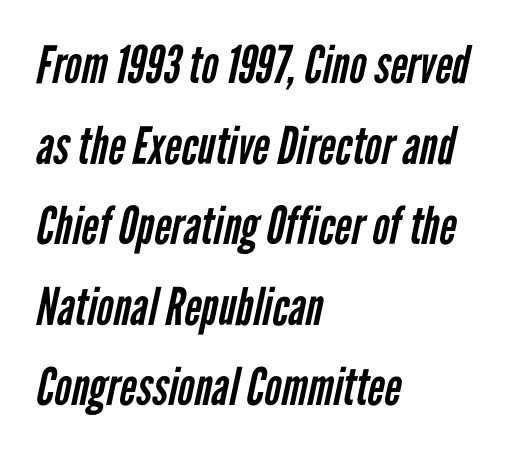
The rendering uses natural spacing where letterforms have individual widths. Is this a sans? Yes — the strokes have no serifs. These lines are set flush left with a ragged right edge. The passage shown is not bold in any degree.
